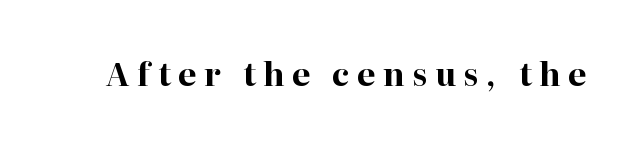
Q: Is the text bold? A: Yes.
Q: Is the text italic (slanted)? A: No, it is upright.
Q: Is the typeface a serif or a sans-serif typeface? A: Serif.
Q: Is the text underlined? A: No.
Q: Is the spacing between letters normal or unusually wide? A: Unusually wide.
Q: Width (condensed, normal, or wide)? A: Normal.
Q: Stroke contrast? A: High.
Q: x-height? A: Medium.
Q: Monospaced? A: No.
